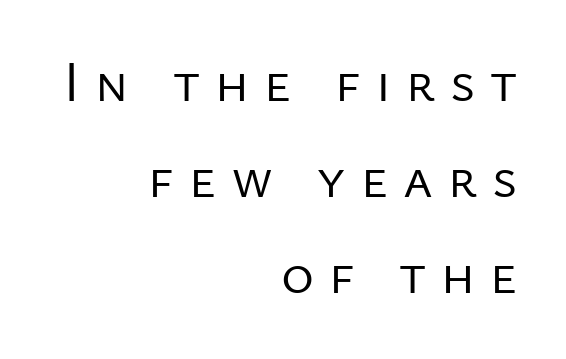
The image shows 56 px regular-weight sans-serif type, upright; set right-aligned, line spacing 1.71x, unusually wide letter spacing (+0.27 em), not underlined; low stroke contrast and a medium x-height.
